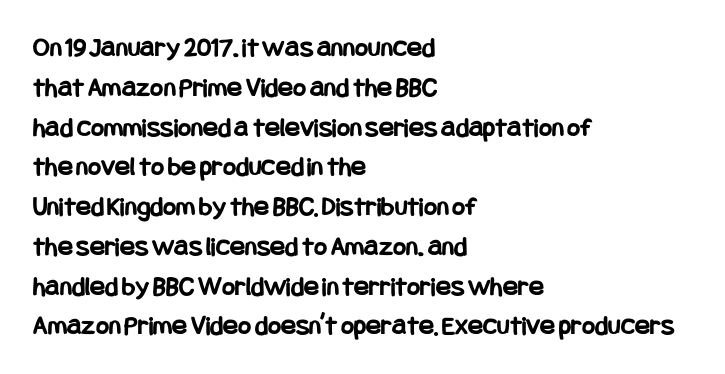
{"serif": "no", "italic": "no", "bold": "yes", "weight": "bold", "width": "condensed", "stroke_contrast": "low", "x_height": "large", "underline": "no", "align": "left", "line_spacing": "normal", "line_spacing_ratio": 1.42, "letter_spacing": "normal", "letter_spacing_em": 0.0, "glyph_px": 28}
